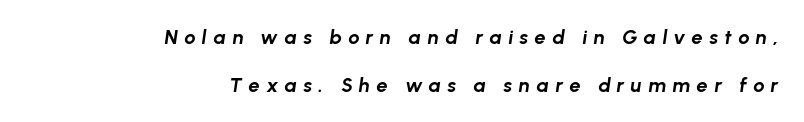
{"italic": "yes", "lean": "right", "slant_degrees": 8, "bold": "yes", "underline": "no", "align": "right", "line_spacing": "loose", "line_spacing_ratio": 2.39, "letter_spacing": "wide", "letter_spacing_em": 0.32, "glyph_px": 20}
